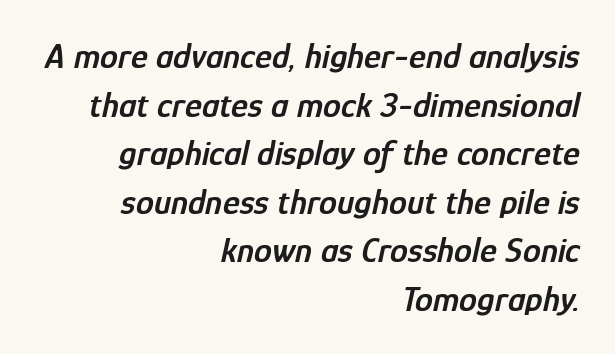
{"italic": "yes", "lean": "right", "slant_degrees": 12, "bold": "semi", "weight": "semibold", "width": "condensed", "stroke_contrast": "low", "x_height": "medium", "monospaced": "no", "underline": "no", "align": "right", "line_spacing": "normal", "line_spacing_ratio": 1.35, "letter_spacing": "normal", "letter_spacing_em": 0.0, "glyph_px": 36}
